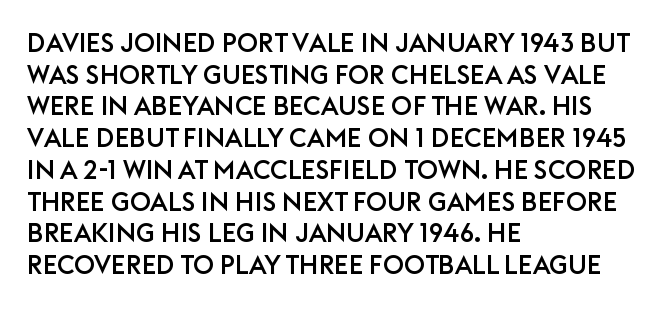
{"italic": "no", "underline": "no", "align": "left", "line_spacing_ratio": 1.22, "letter_spacing": "normal", "letter_spacing_em": 0.0, "glyph_px": 26}
